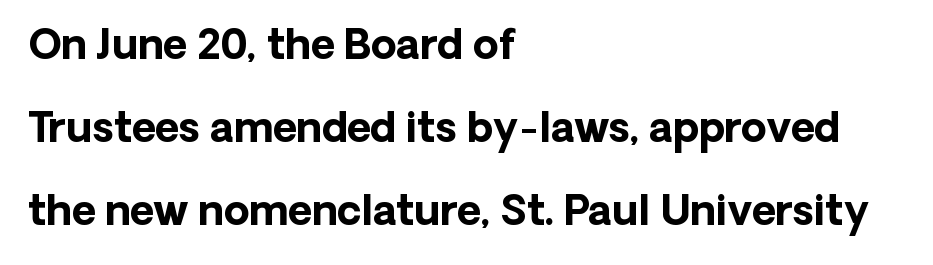
Q: Is the text bold? A: Yes.
Q: Is the text italic (slanted)? A: No, it is upright.
Q: Is the typeface a serif or a sans-serif typeface? A: Sans-serif.
Q: Is the text underlined? A: No.
Q: How is the paragraph aligned? A: Left-aligned.
Q: Is the spacing between letters normal or unusually wide? A: Normal.
Q: Is the spacing between lines tight, normal or loose? A: Loose.
Q: Width (condensed, normal, or wide)? A: Normal.
Q: Stroke contrast? A: Low.
Q: x-height? A: Medium.
Q: Monospaced? A: No.
